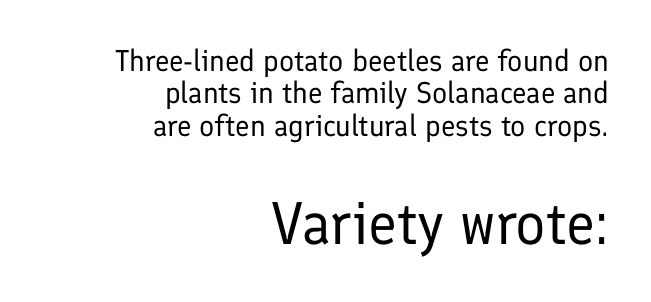
{"serif": "no", "italic": "no", "bold": "no", "weight": "regular", "width": "normal", "stroke_contrast": "low", "x_height": "medium", "monospaced": "no", "underline": "no", "align": "right", "line_spacing": "tight", "line_spacing_ratio": 1.08, "letter_spacing": "normal", "letter_spacing_em": 0.0, "larger_block": "second", "size_ratio": 2.0, "glyph_px": 60}
